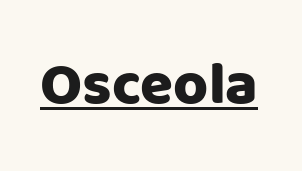
The image shows 60 px sans-serif type, upright; set normal letter spacing, underlined; low stroke contrast and a large x-height.
